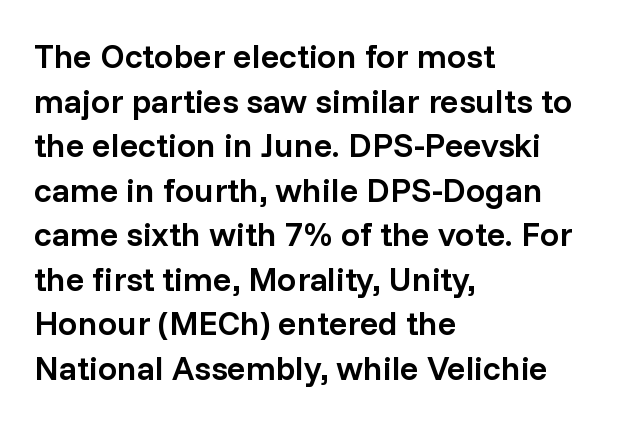
{"serif": "no", "italic": "no", "bold": "semi", "weight": "semibold", "width": "normal", "stroke_contrast": "low", "x_height": "medium", "monospaced": "no", "underline": "no", "align": "left", "line_spacing": "normal", "line_spacing_ratio": 1.31, "letter_spacing": "normal", "letter_spacing_em": 0.0, "glyph_px": 34}
